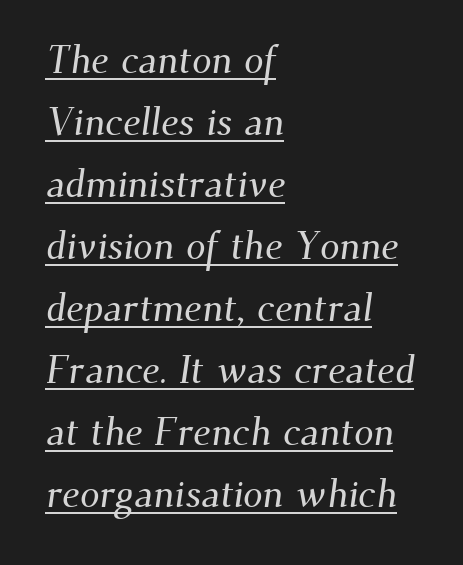
To sum up the face: it has serifs. Students, observe: this is what conventionally led text looks like. Notice how a bar underscores the lettering throughout. Proportional: the letters do not fall into vertical columns.
